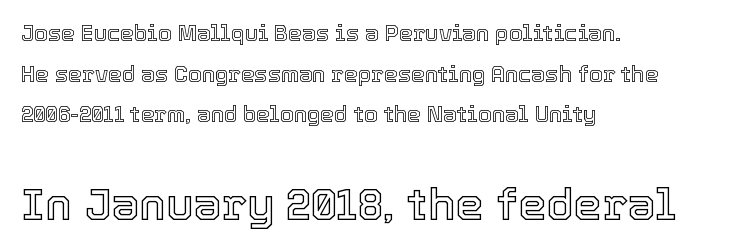
Is the letter spacing exaggerated? No — it looks like the ordinary default. Larger block? The one below; the one above is distinctly smaller. No italicization has been applied; the sample stays upright. In CSS terms this would be text-align: left. Check under the words: just untouched page.
